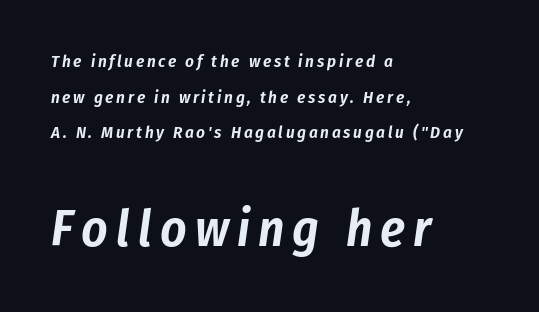
The area under the type is left untouched. Think of a printed novel: that variable character pitch is what you see here. The following chunk of copy outweighs the initial chunk in type size. The rendering uses a large line-height, opening up the rows. The rendering anchors every line to the left-hand side. Observe the lean: these are italic letterforms.
